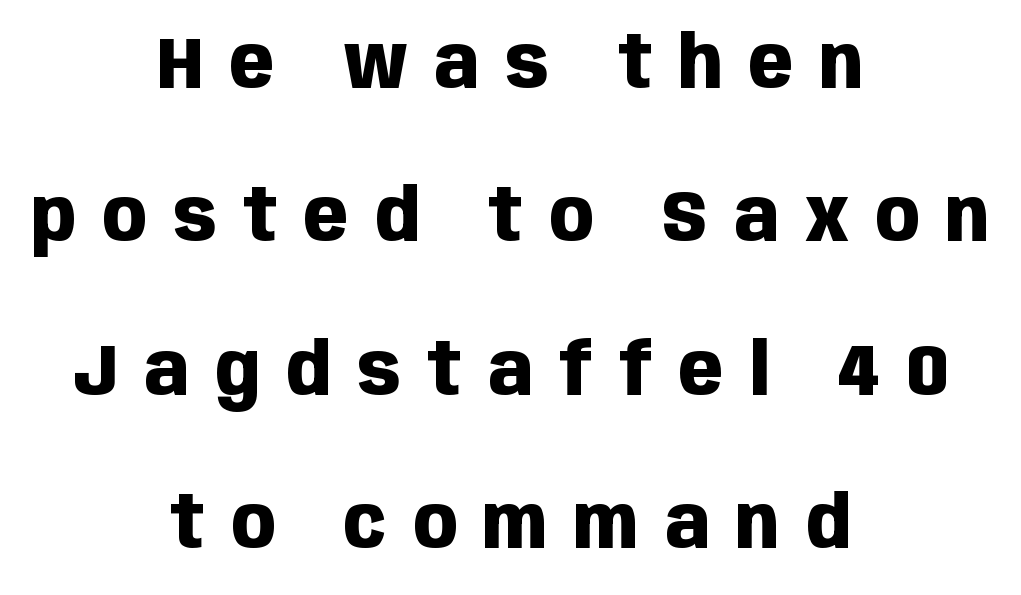
{"serif": "no", "italic": "no", "bold": "yes", "weight": "heavy", "width": "condensed", "stroke_contrast": "low", "x_height": "large", "monospaced": "no", "underline": "no", "align": "center", "line_spacing": "loose", "line_spacing_ratio": 2.1, "letter_spacing": "wide", "letter_spacing_em": 0.36, "glyph_px": 73}
